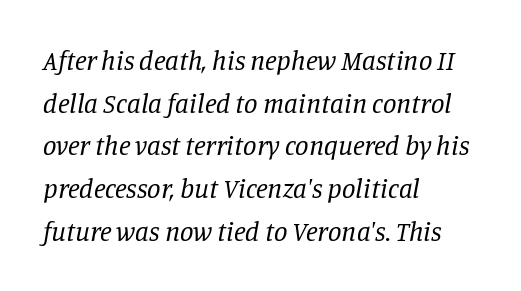
Q: Is the text bold? A: No.
Q: Is the text italic (slanted)? A: Yes, it leans right by about 11 degrees.
Q: Is the text underlined? A: No.
Q: How is the paragraph aligned? A: Left-aligned.
Q: Is the spacing between letters normal or unusually wide? A: Normal.
Q: Is the spacing between lines tight, normal or loose? A: Normal.
